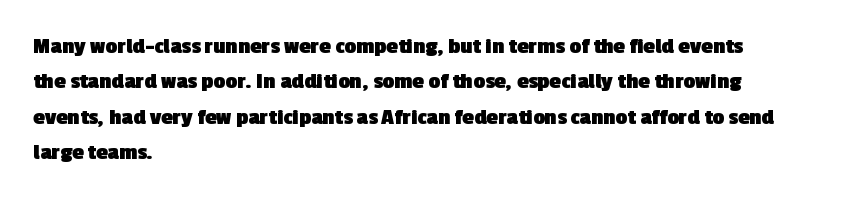
{"bold": "yes", "underline": "no", "align": "left", "line_spacing": "normal", "line_spacing_ratio": 1.54, "letter_spacing": "normal", "letter_spacing_em": 0.0, "glyph_px": 23}
